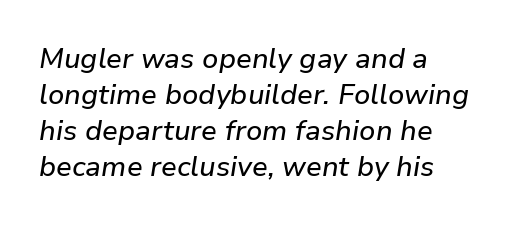
Each letter keeps its own natural width here, so spacing adapts to shape. Nobody drew a line under any word here. Normally led — the rows are evenly, conventionally spaced. The letterforms sit shoulder to shoulder at normal distance. A typesetter would mark this as italic.
